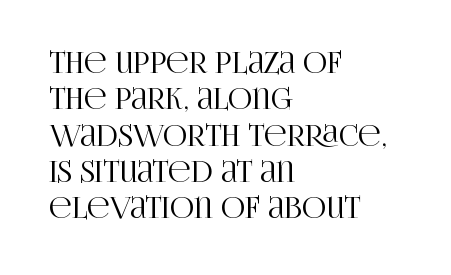
A serif font was chosen for this passage. Nobody touched the tracking dial on this one. These lines were composed using upright roman letters. Note the varied advance widths — an 'i' is clearly narrower than an 'm'. No word sits above an underline. The paragraph has a hard left edge and a soft right edge.
